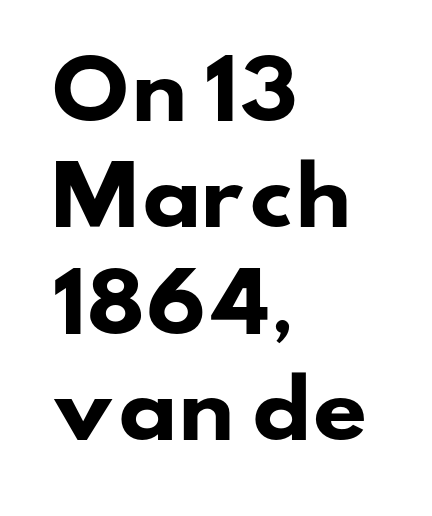
Do the characters align in a grid? No, the font is proportional. Anything drawn beneath the words? Only blank space. The text was rendered using a sans face with plain stroke endings. Interline gaps are of average width in this sample. The gaps between neighbouring characters are ordinary and unremarkable.
